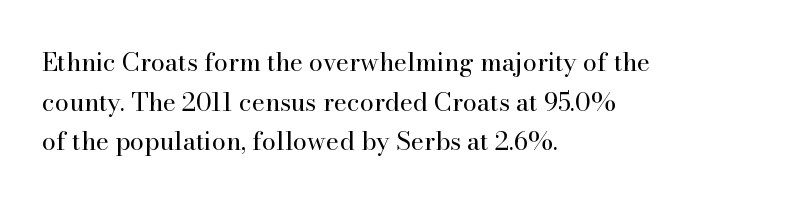
{"italic": "no", "bold": "no", "underline": "no", "align": "left", "line_spacing": "normal", "line_spacing_ratio": 1.59, "letter_spacing": "normal", "letter_spacing_em": 0.0, "glyph_px": 25}
